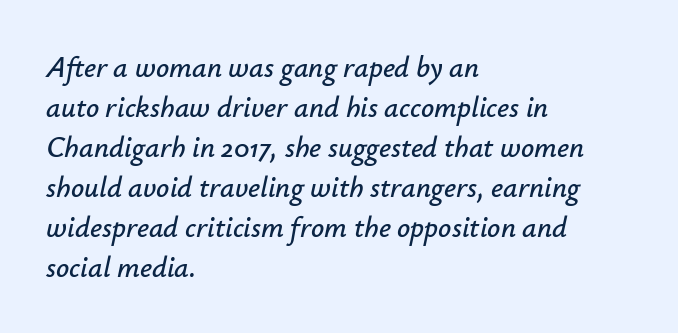
The image shows 29 px text type, italic (leaning right); set left-aligned, normal line spacing (1.38x), normal letter spacing, not underlined; low stroke contrast and a small x-height.
